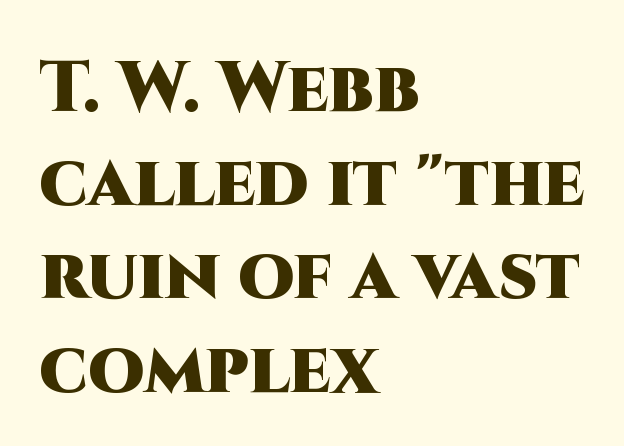
{"serif": "no", "italic": "no", "bold": "yes", "weight": "heavy", "width": "normal", "stroke_contrast": "high", "x_height": "large", "monospaced": "no", "underline": "no", "align": "left", "line_spacing": "normal", "line_spacing_ratio": 1.3, "letter_spacing": "normal", "letter_spacing_em": 0.0, "glyph_px": 72}
